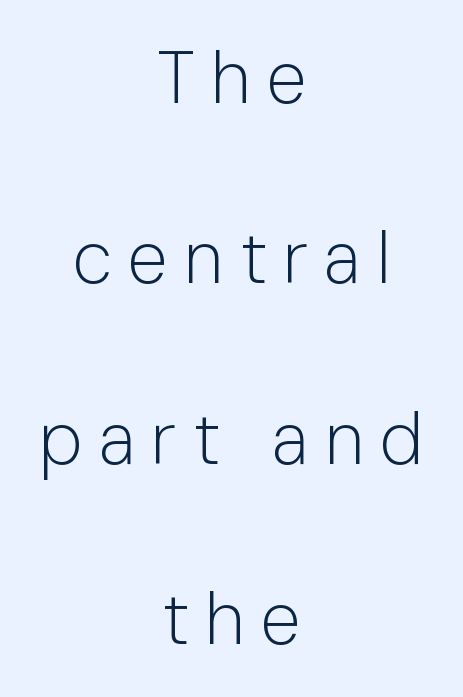
Widely set lines give the paragraph a tall, airy silhouette. The space beneath each line is pristine and unruled. A light-to-regular cut is what we see here. The passage shown is typed in a proportional face where columns would drift.
